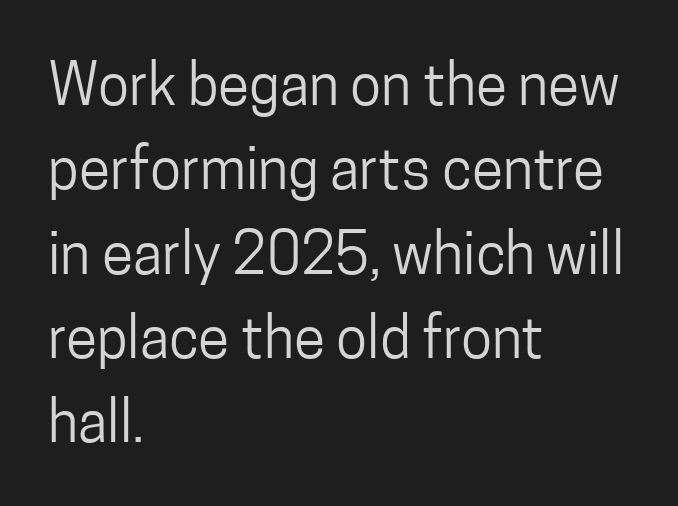
{"serif": "no", "italic": "no", "bold": "no", "weight": "regular", "width": "condensed", "stroke_contrast": "low", "x_height": "medium", "monospaced": "no", "underline": "no", "align": "left", "line_spacing": "normal", "line_spacing_ratio": 1.48, "letter_spacing": "normal", "letter_spacing_em": 0.0, "glyph_px": 57}
